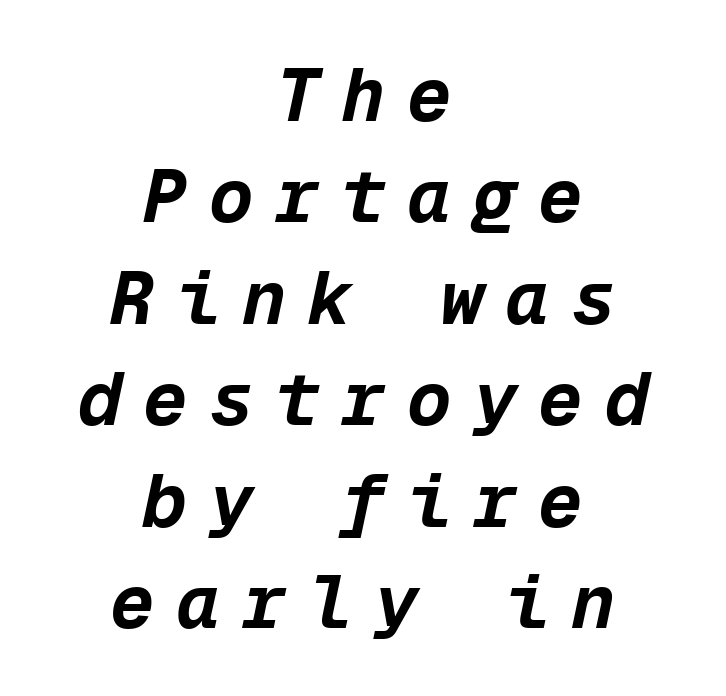
The lines are quadded center. In terms of letterspacing, this is a distinctly airy, spread setting. Any mark beneath the type? The region is blank. The letters are bold, with thick, heavy strokes. Is this a fixed-width face? Yes — each glyph sits in an identical cell.
